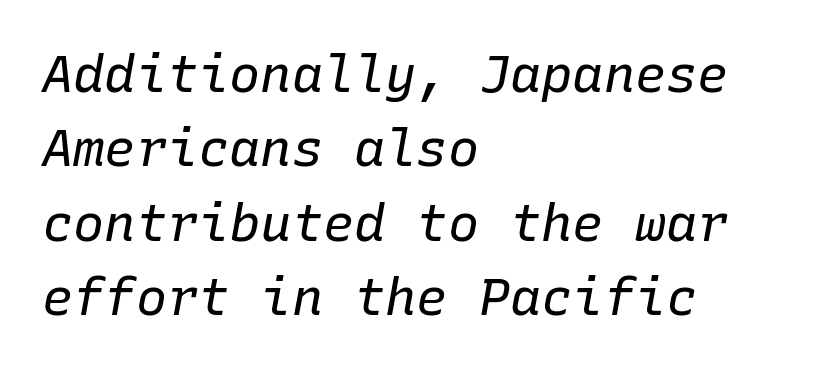
Q: Is the text bold? A: No.
Q: Is the text italic (slanted)? A: Yes, it leans right by about 10 degrees.
Q: Is the text underlined? A: No.
Q: How is the paragraph aligned? A: Left-aligned.
Q: Is the spacing between letters normal or unusually wide? A: Normal.
Q: Is the spacing between lines tight, normal or loose? A: Normal.
Q: Width (condensed, normal, or wide)? A: Normal.
Q: Stroke contrast? A: Low.
Q: x-height? A: Medium.
Q: Monospaced? A: Yes.
